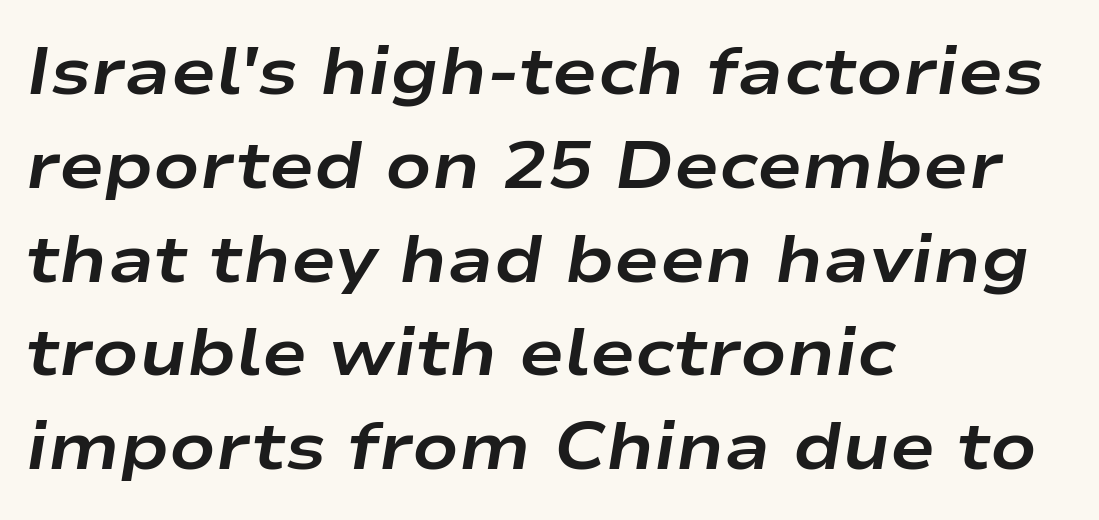
The image shows 67 px bold, wide type, italic (leaning right); set left-aligned, normal line spacing (1.4x), normal letter spacing, not underlined; low stroke contrast and a medium x-height.
